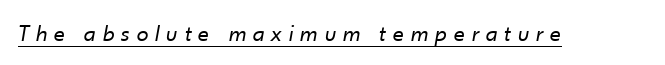
{"italic": "yes", "lean": "right", "slant_degrees": 10, "bold": "no", "underline": "yes", "letter_spacing": "wide", "letter_spacing_em": 0.3, "glyph_px": 24}
